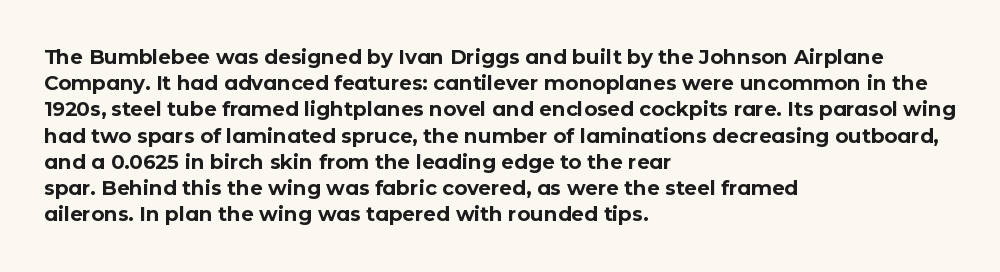
The image shows 20 px bold type, upright; set left-aligned, normal line spacing (1.31x), normal letter spacing, not underlined.
